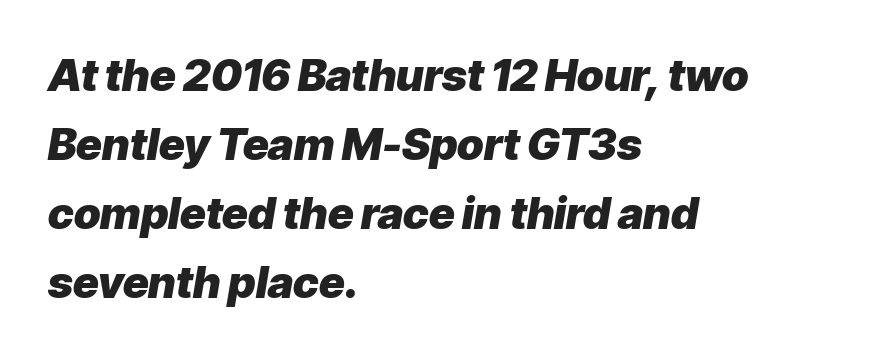
{"italic": "yes", "lean": "right", "slant_degrees": 9, "bold": "yes", "weight": "heavy", "width": "normal", "stroke_contrast": "low", "x_height": "medium", "monospaced": "no", "underline": "no", "align": "left", "line_spacing": "normal", "line_spacing_ratio": 1.57, "letter_spacing": "normal", "letter_spacing_em": 0.0, "glyph_px": 44}
